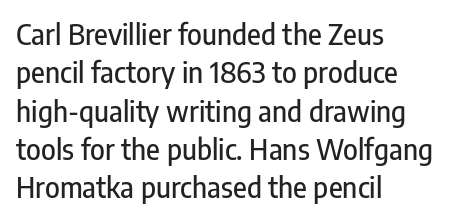
Q: Is the text italic (slanted)? A: No, it is upright.
Q: Is the typeface a serif or a sans-serif typeface? A: Sans-serif.
Q: Is the text underlined? A: No.
Q: How is the paragraph aligned? A: Left-aligned.
Q: Is the spacing between letters normal or unusually wide? A: Normal.
Q: Is the spacing between lines tight, normal or loose? A: Normal.
Q: Width (condensed, normal, or wide)? A: Condensed.
Q: Stroke contrast? A: Low.
Q: x-height? A: Medium.
Q: Monospaced? A: No.
